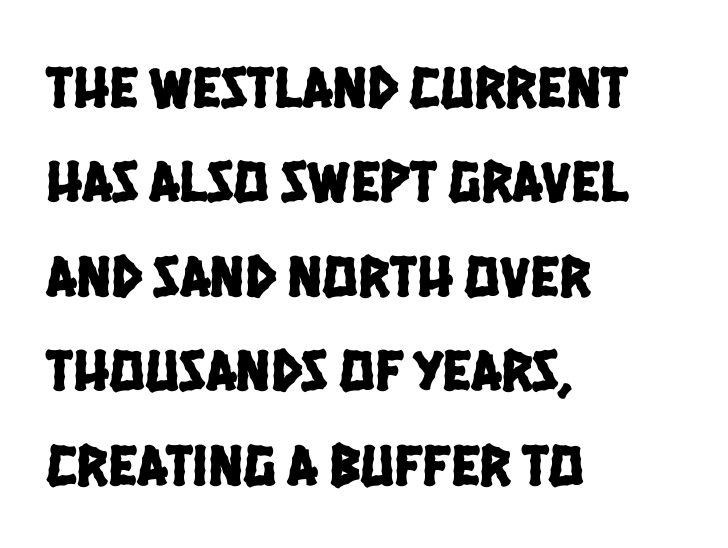
{"serif": "no", "width": "condensed", "stroke_contrast": "low", "x_height": "large", "monospaced": "no", "underline": "no", "align": "left", "line_spacing": "normal", "line_spacing_ratio": 1.6, "letter_spacing": "normal", "letter_spacing_em": 0.0, "glyph_px": 59}
